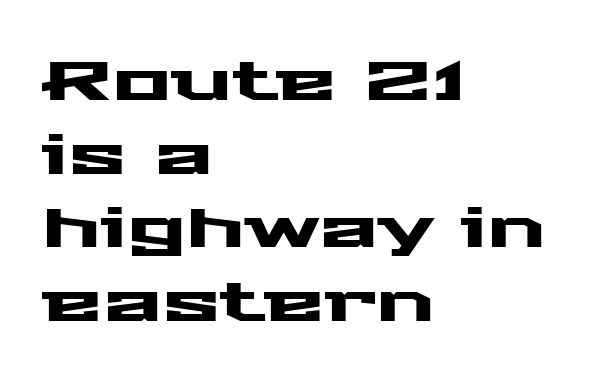
The image shows 55 px wide sans-serif type, upright; set left-aligned, normal line spacing (1.34x), normal letter spacing, not underlined; medium stroke contrast and a medium x-height.
